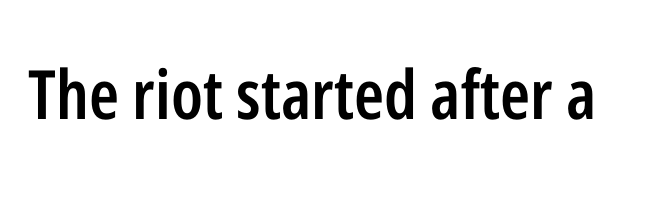
The image shows 68 px semibold, condensed sans-serif type, upright; set normal letter spacing, not underlined; low stroke contrast and a medium x-height.
